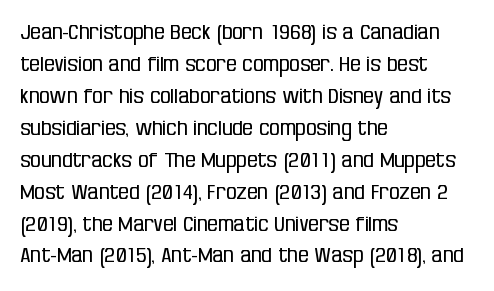
{"italic": "no", "bold": "no", "underline": "no", "align": "left", "line_spacing": "normal", "line_spacing_ratio": 1.52, "letter_spacing": "normal", "letter_spacing_em": 0.0, "glyph_px": 21}
